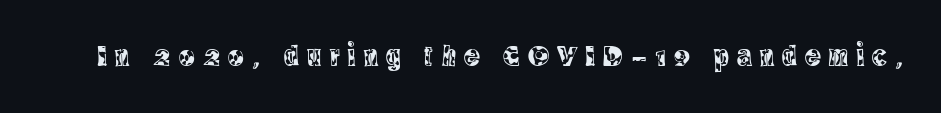
{"serif": "yes", "italic": "no", "width": "condensed", "x_height": "large", "monospaced": "no", "underline": "no", "letter_spacing": "wide", "letter_spacing_em": 0.27, "glyph_px": 30}
